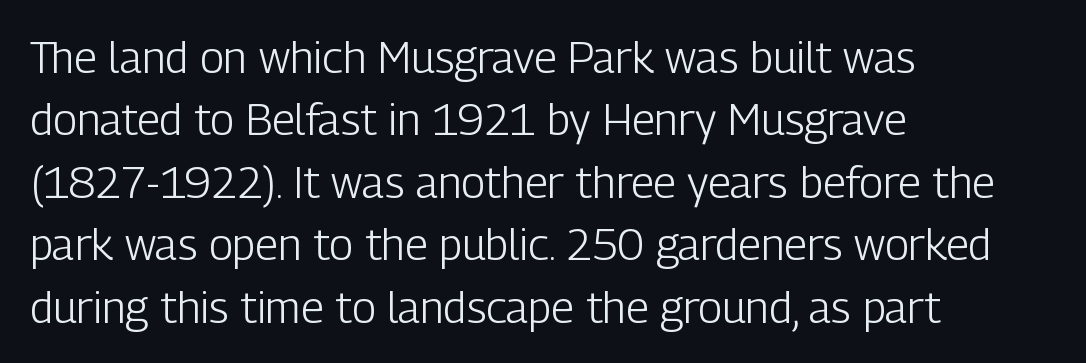
{"serif": "no", "italic": "no", "bold": "no", "weight": "light", "width": "condensed", "stroke_contrast": "low", "x_height": "medium", "monospaced": "no", "underline": "no", "align": "left", "line_spacing": "normal", "line_spacing_ratio": 1.42, "letter_spacing": "normal", "letter_spacing_em": 0.0, "glyph_px": 44}
